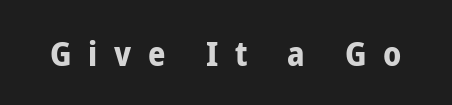
Q: Is the text bold? A: Yes.
Q: Is the text italic (slanted)? A: No, it is upright.
Q: Is the typeface a serif or a sans-serif typeface? A: Sans-serif.
Q: Is the text underlined? A: No.
Q: Is the spacing between letters normal or unusually wide? A: Unusually wide.
Q: Width (condensed, normal, or wide)? A: Condensed.
Q: Stroke contrast? A: Low.
Q: x-height? A: Medium.
Q: Monospaced? A: No.
